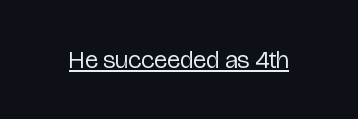
Q: Is the text bold? A: No.
Q: Is the text italic (slanted)? A: No, it is upright.
Q: Is the text underlined? A: Yes.
Q: Is the spacing between letters normal or unusually wide? A: Normal.
